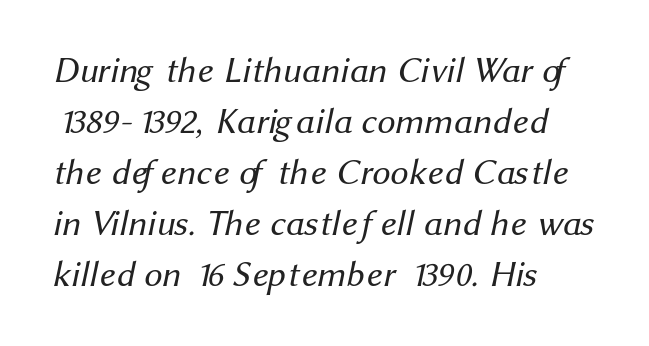
{"serif": "no", "bold": "no", "weight": "regular", "width": "normal", "stroke_contrast": "medium", "x_height": "medium", "monospaced": "no", "underline": "no", "align": "left", "line_spacing": "normal", "line_spacing_ratio": 1.42, "letter_spacing": "normal", "letter_spacing_em": 0.0, "glyph_px": 36}
